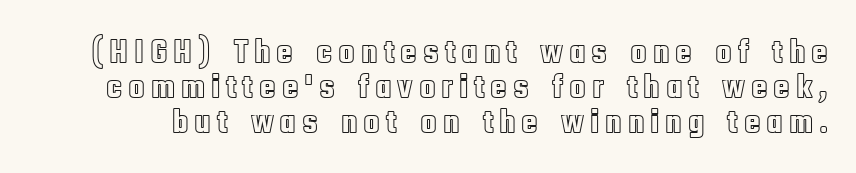
Posture: vertical. Horizontal bands of white between lines are thin slivers. A bare baseline throughout the passage. The face used here is proportionally spaced, like ordinary book or web type.
